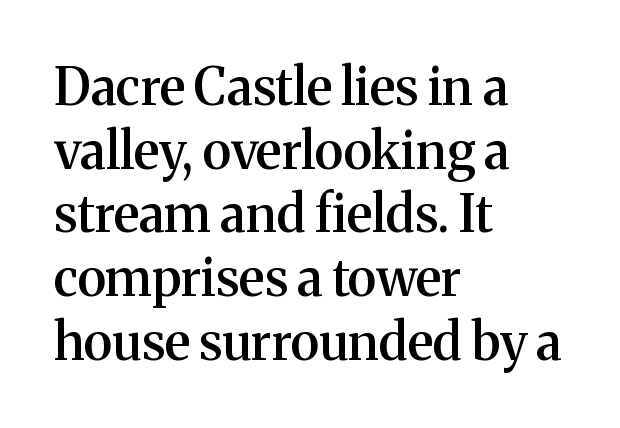
{"serif": "yes", "italic": "no", "bold": "semi", "weight": "semibold", "width": "normal", "stroke_contrast": "medium", "x_height": "medium", "monospaced": "no", "underline": "no", "align": "left", "line_spacing": "normal", "line_spacing_ratio": 1.25, "letter_spacing": "normal", "letter_spacing_em": 0.0, "glyph_px": 51}
